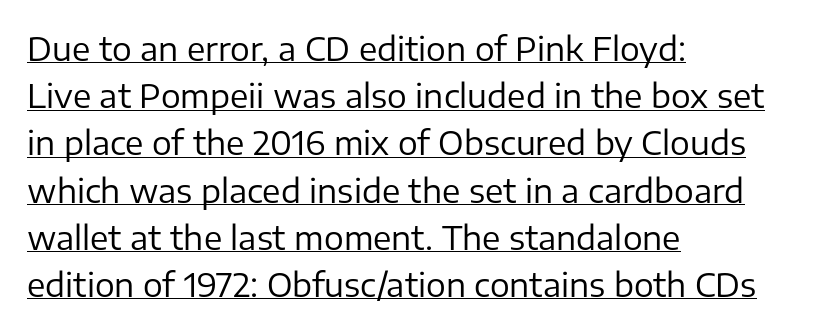
{"serif": "no", "italic": "no", "bold": "no", "weight": "regular", "width": "normal", "stroke_contrast": "low", "x_height": "medium", "monospaced": "no", "underline": "yes", "align": "left", "line_spacing": "normal", "line_spacing_ratio": 1.43, "letter_spacing": "normal", "letter_spacing_em": 0.0, "glyph_px": 33}
